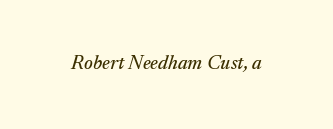
Q: Is the text italic (slanted)? A: Yes, it leans right by about 17 degrees.
Q: Is the text underlined? A: No.
Q: Is the spacing between letters normal or unusually wide? A: Normal.
